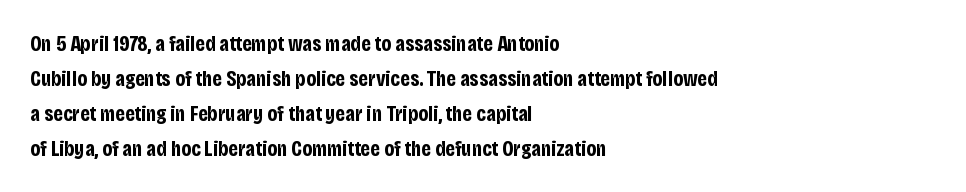
Horizontal bands of white between lines are of average thickness. The rendering keeps characters at their native spacing. Line beginnings align vertically; line endings do not. The font is running at its bold setting. No italicization has been applied; the sample stays upright.
